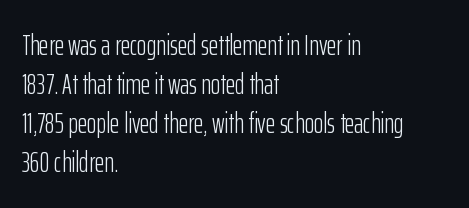
Q: Is the text bold? A: No.
Q: Is the text italic (slanted)? A: No, it is upright.
Q: Is the typeface a serif or a sans-serif typeface? A: Sans-serif.
Q: Is the text underlined? A: No.
Q: How is the paragraph aligned? A: Left-aligned.
Q: Is the spacing between letters normal or unusually wide? A: Normal.
Q: Is the spacing between lines tight, normal or loose? A: Normal.
Q: Width (condensed, normal, or wide)? A: Condensed.
Q: Stroke contrast? A: Low.
Q: x-height? A: Medium.
Q: Monospaced? A: No.
